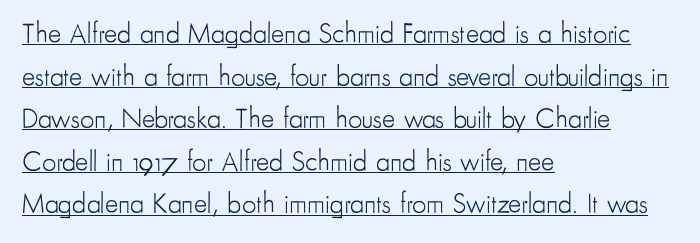
The image shows 28 px light, condensed sans-serif type, upright; set left-aligned, normal line spacing (1.52x), normal letter spacing, underlined; low stroke contrast and a small x-height.
